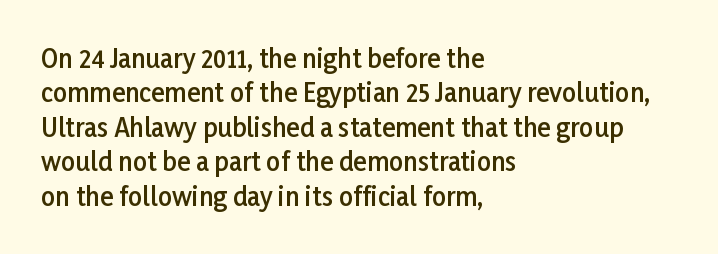
{"italic": "no", "bold": "semi", "underline": "no", "align": "left", "line_spacing": "normal", "line_spacing_ratio": 1.38, "letter_spacing": "normal", "letter_spacing_em": 0.0, "glyph_px": 25}
